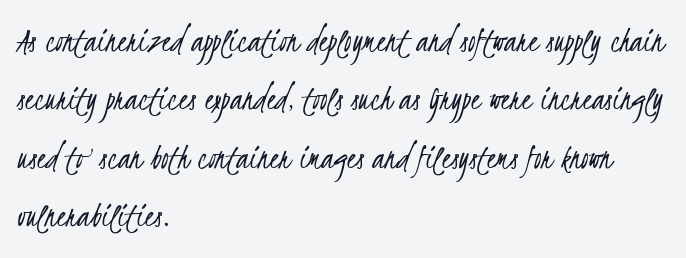
The image shows 37 px light, condensed sans-serif type; set left-aligned, normal line spacing (1.58x), normal letter spacing, not underlined; low stroke contrast and a small x-height.
